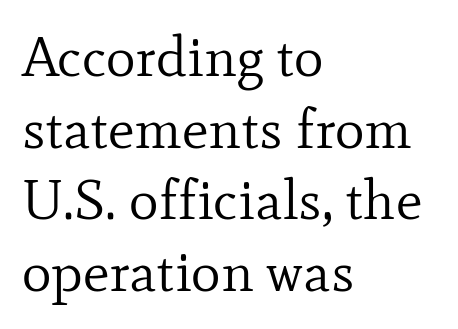
Anything drawn beneath the words? Only blank space. Horizontal alignment here is leftward, the default for most running prose. The type sits square on the baseline with zero lean. You can tell from the footed stems that serif type was used. Observe the ordinary spacing: letters are neighbours, not strangers. Successive baselines arrive at the customary interval.
